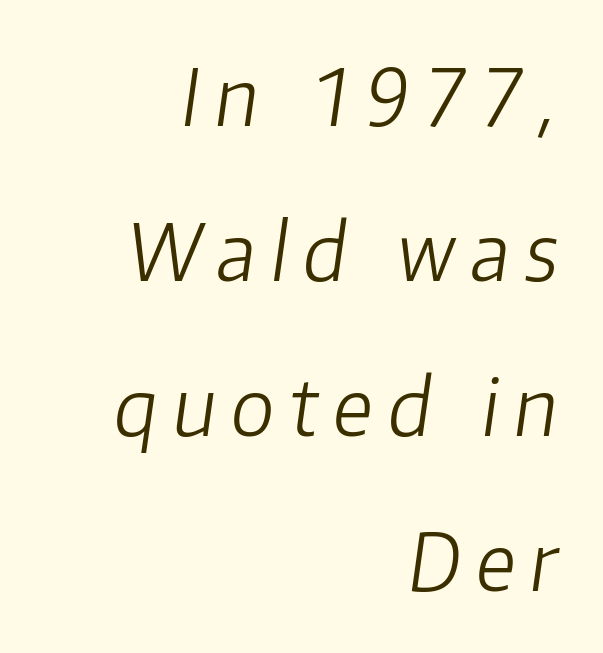
This is oblique type, the kind used for emphasis or titles. The strokes are not fattened; the text isn't bold. Successive baselines arrive slowly, with a big drop between each. The passage is arranged like a letterhead date or caption credit — flush right.
